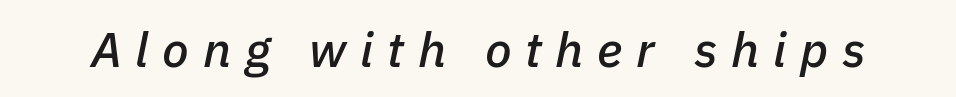
{"italic": "yes", "lean": "right", "slant_degrees": 11, "width": "normal", "stroke_contrast": "low", "x_height": "medium", "monospaced": "no", "underline": "no", "letter_spacing": "wide", "letter_spacing_em": 0.28, "glyph_px": 49}
